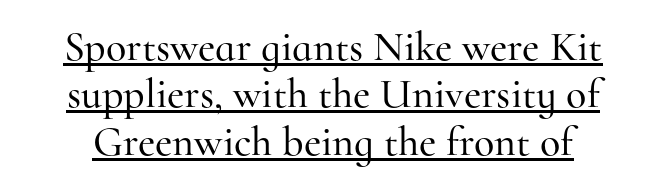
The image shows 42 px serif type, upright; set tight line spacing (1.13x), normal letter spacing, underlined; high stroke contrast and a small x-height.
